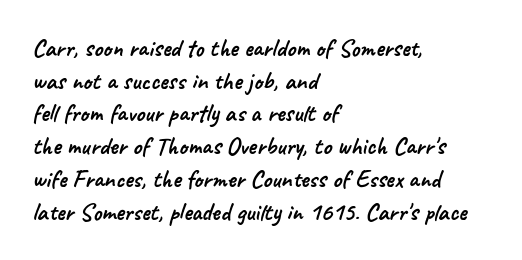
{"underline": "no", "align": "left", "line_spacing": "normal", "line_spacing_ratio": 1.31, "letter_spacing": "normal", "letter_spacing_em": 0.0, "glyph_px": 25}
